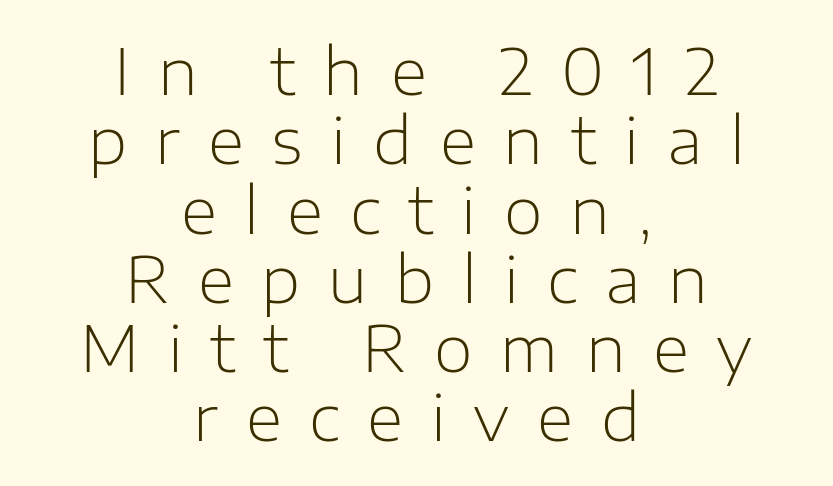
A student would call this center alignment; a typographer would say set centered. In terms of leading, this rendering errs on the cramped side. Check the space under the baseline: it is left empty. Vertical strokes here are truly vertical.
